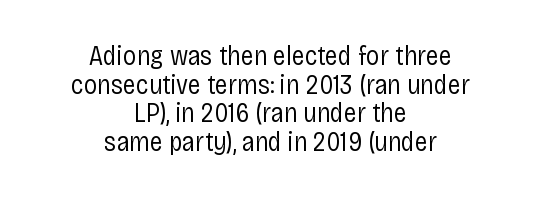
{"italic": "no", "bold": "no", "underline": "no", "align": "center", "line_spacing": "tight", "line_spacing_ratio": 1.06, "letter_spacing": "normal", "letter_spacing_em": 0.0, "glyph_px": 27}
